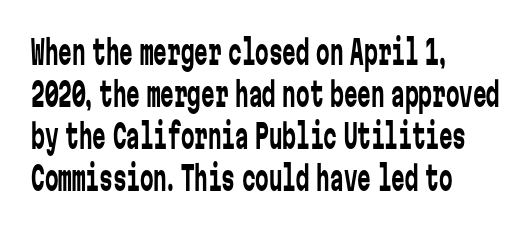
Spacing verdict: monospaced, one width for all characters. The space beneath each line is pristine and unruled. Letter spacing: default. Serifs: no, the terminals of the letterforms are clean. A quiet, ordinary-to-light weight characterises the typeface.
